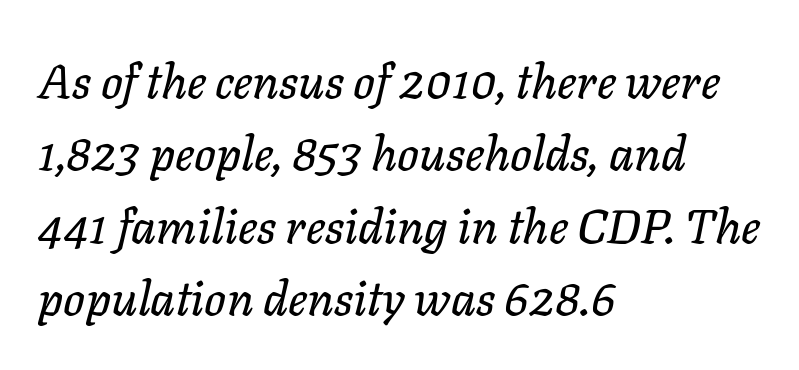
Q: Is the text italic (slanted)? A: Yes, it leans right by about 11 degrees.
Q: Is the text underlined? A: No.
Q: How is the paragraph aligned? A: Left-aligned.
Q: Is the spacing between letters normal or unusually wide? A: Normal.
Q: Is the spacing between lines tight, normal or loose? A: Normal.
Q: Width (condensed, normal, or wide)? A: Normal.
Q: Stroke contrast? A: Low.
Q: x-height? A: Medium.
Q: Monospaced? A: No.
